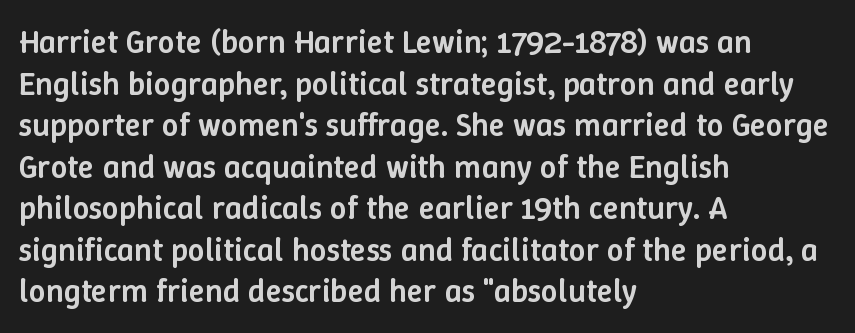
The image shows 33 px semibold type, upright; set left-aligned, normal line spacing (1.26x), normal letter spacing, not underlined; low stroke contrast and a medium x-height.
